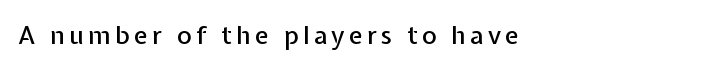
Q: Is the text italic (slanted)? A: No, it is upright.
Q: Is the text underlined? A: No.
Q: How is the paragraph aligned? A: Left-aligned.
